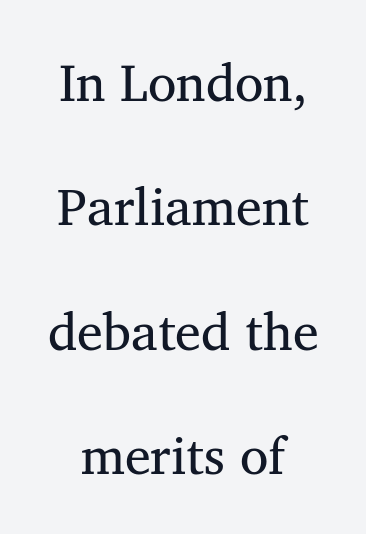
A centered setting, common on invitations and titles, is used for this passage. Does the leading feel generous? Absolutely, it's lavish. Note the varied advance widths — an 'i' is clearly narrower than an 'm'. Little horizontal feet cap the strokes, marking this as serif type.
